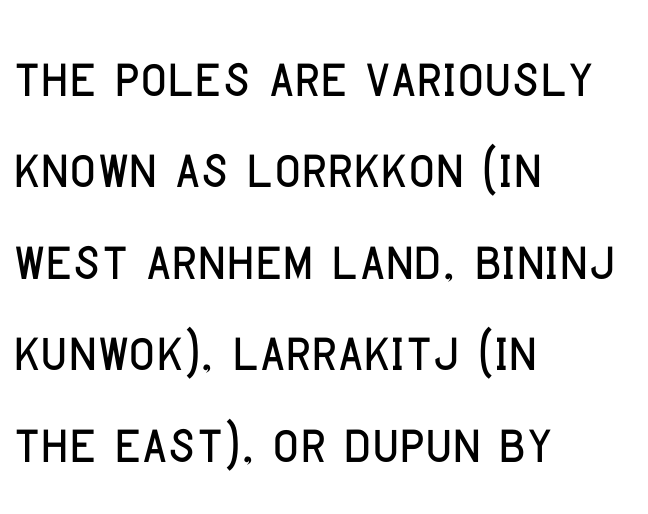
What's the leading like? Ordinary, nothing unusual. The characters display no serif detailing; their extremities are plain. Between one letter and the next there's only the usual sliver of space. You could not count columns in this text — the font is proportionally spaced.
